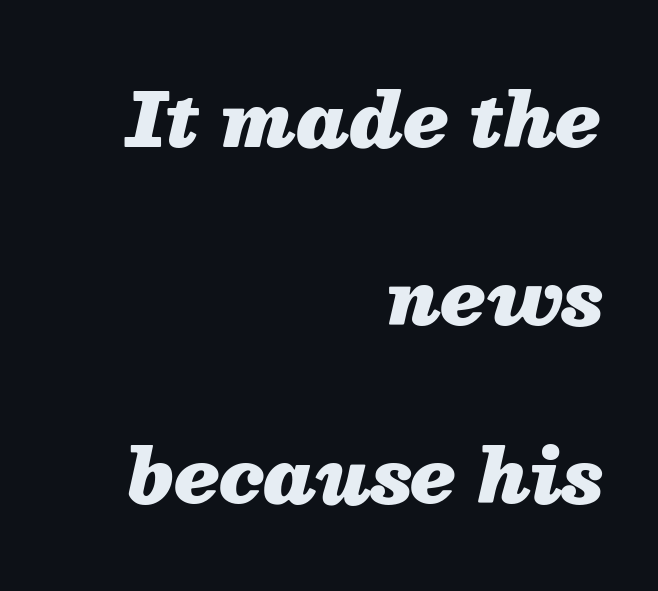
The image shows 73 px heavy type, italic (leaning right); set right-aligned, loose line spacing (2.44x), normal letter spacing, not underlined; medium stroke contrast and a medium x-height.
